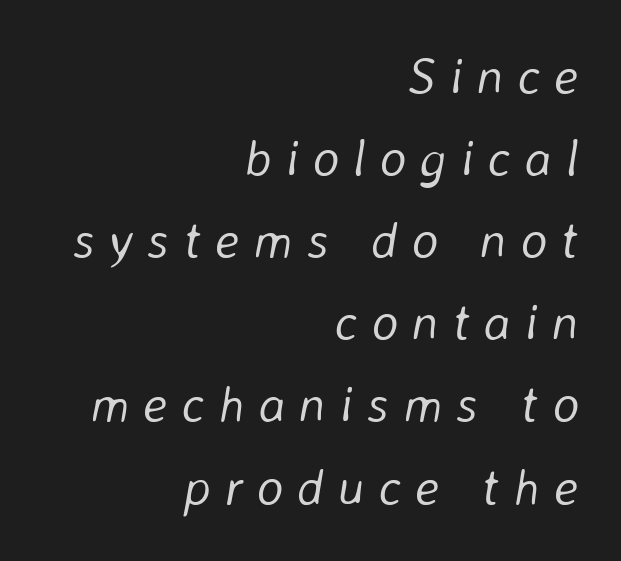
Q: Is the text bold? A: No.
Q: Is the text italic (slanted)? A: Yes, it leans right by about 8 degrees.
Q: Is the text underlined? A: No.
Q: How is the paragraph aligned? A: Right-aligned.
Q: Is the spacing between letters normal or unusually wide? A: Unusually wide.
Q: Is the spacing between lines tight, normal or loose? A: Normal.
Q: Width (condensed, normal, or wide)? A: Normal.
Q: Stroke contrast? A: Low.
Q: x-height? A: Medium.
Q: Monospaced? A: No.
